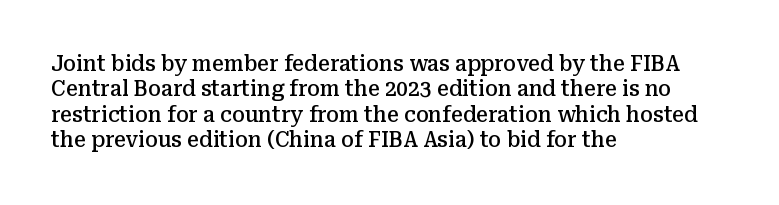
Characters follow at the spacing the type designer built in. Quick note: underline off. Line beginnings align vertically; line endings do not. Does the lettering tilt? It doesn't — this is upright. This is moderately heavy type, rendered in semibold.
